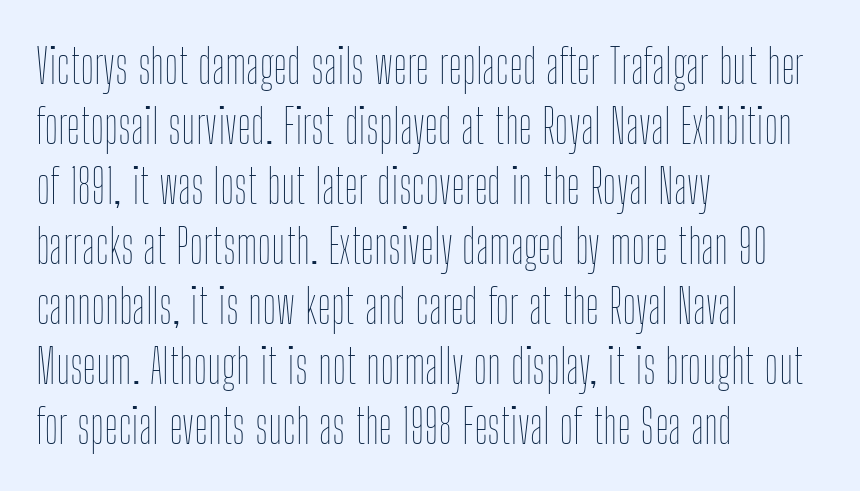
The image shows 48 px thin, condensed type, upright; set left-aligned, normal line spacing (1.25x), normal letter spacing, not underlined; low stroke contrast and a medium x-height.
